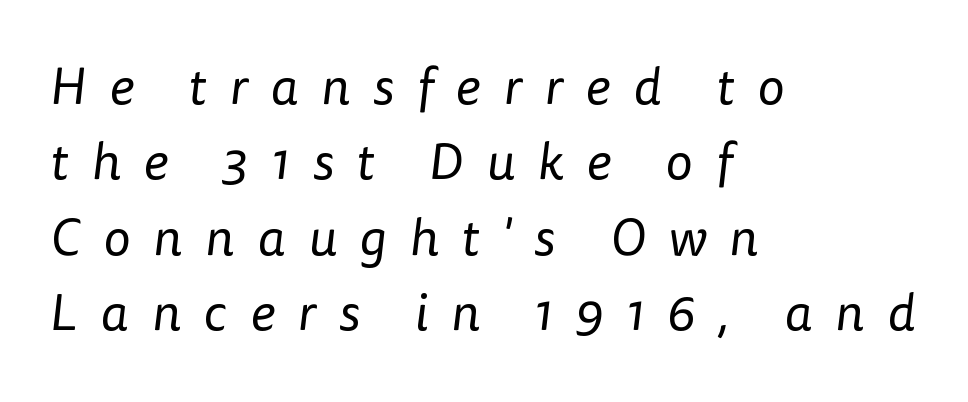
You could not count columns in this text — the font is proportionally spaced. Weight: regular or lighter. Vertically, the passage feels balanced, rows spaced as you'd expect. The baseline area is clear.
